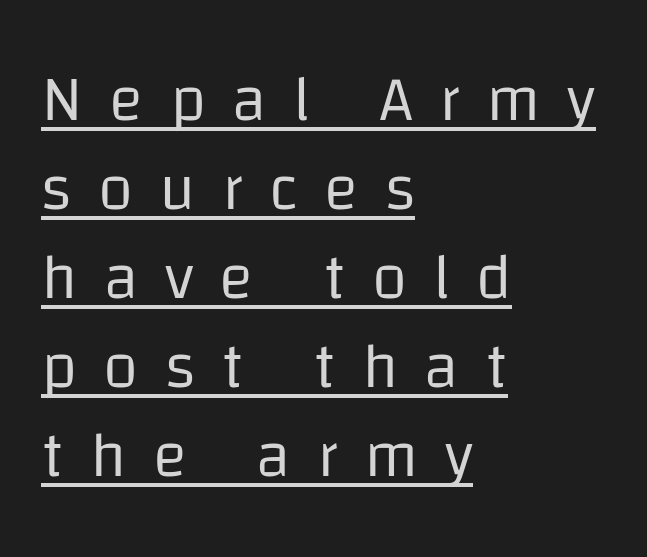
Alignment: flush left. The font's upright variant was chosen for this text. Stroke mass is kept to a normal reading level or below. Regarding leading, the lines here are spaced in the standard way. Character widths vary here, with narrow letters taking less room than wide ones.
